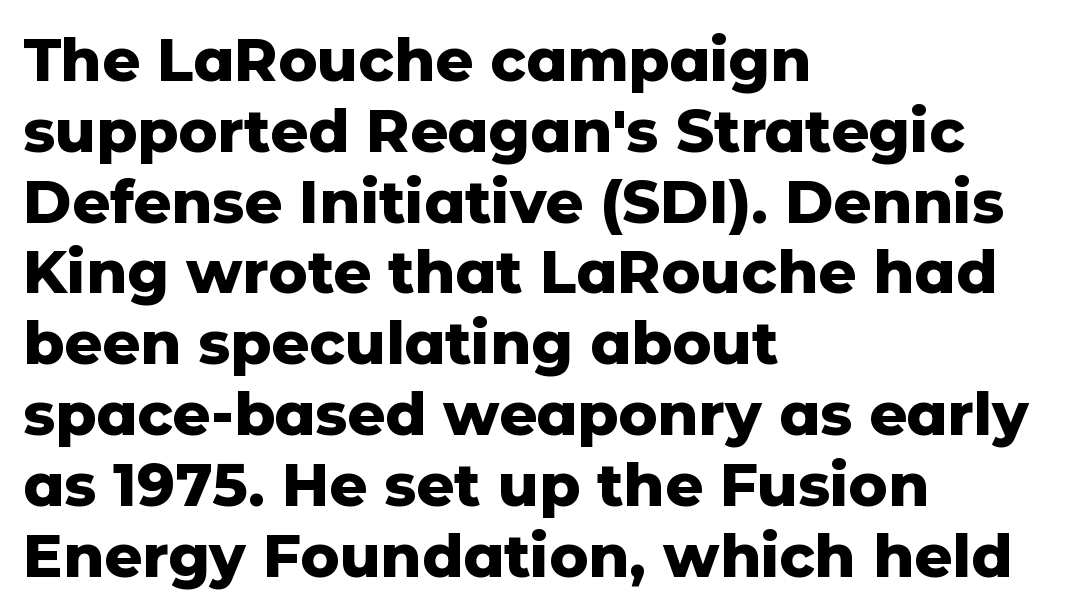
The image shows 59 px heavy sans-serif type, upright; set left-aligned, line spacing 1.2x, normal letter spacing, not underlined; low stroke contrast and a medium x-height.
